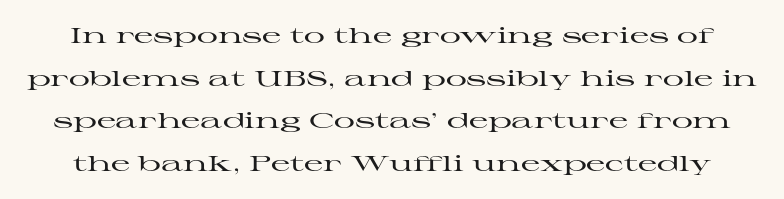
The image shows 21 px text type, upright; set loose line spacing (2.03x), normal letter spacing, not underlined.
